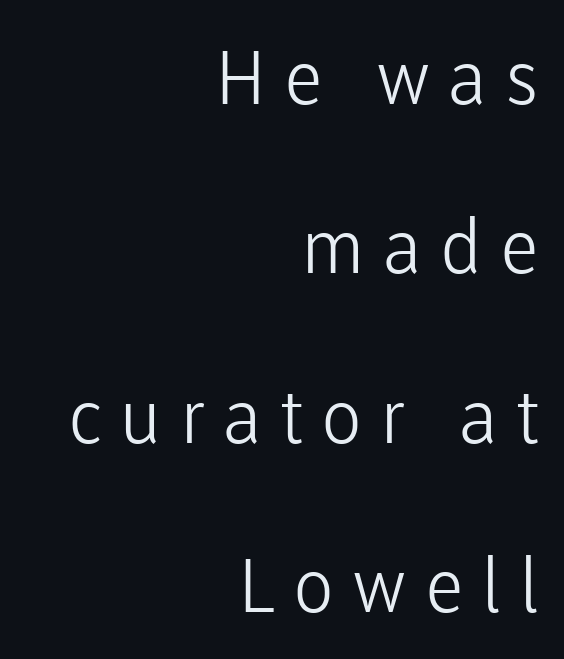
Q: Is the text bold? A: No.
Q: Is the text italic (slanted)? A: No, it is upright.
Q: Is the typeface a serif or a sans-serif typeface? A: Sans-serif.
Q: Is the text underlined? A: No.
Q: How is the paragraph aligned? A: Right-aligned.
Q: Is the spacing between letters normal or unusually wide? A: Unusually wide.
Q: Is the spacing between lines tight, normal or loose? A: Loose.
Q: Width (condensed, normal, or wide)? A: Normal.
Q: Stroke contrast? A: Low.
Q: x-height? A: Medium.
Q: Monospaced? A: No.
